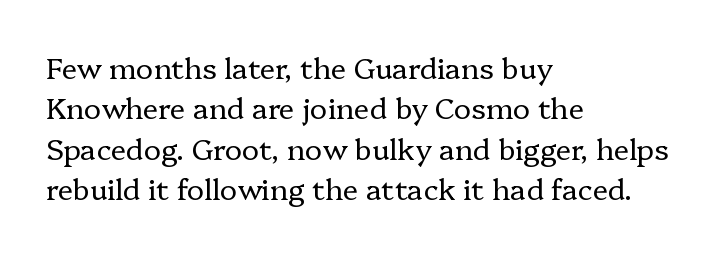
Q: Is the text bold? A: No.
Q: Is the text italic (slanted)? A: No, it is upright.
Q: Is the typeface a serif or a sans-serif typeface? A: Serif.
Q: Is the text underlined? A: No.
Q: How is the paragraph aligned? A: Left-aligned.
Q: Is the spacing between letters normal or unusually wide? A: Normal.
Q: Is the spacing between lines tight, normal or loose? A: Normal.
Q: Width (condensed, normal, or wide)? A: Normal.
Q: Stroke contrast? A: Low.
Q: x-height? A: Medium.
Q: Monospaced? A: No.
